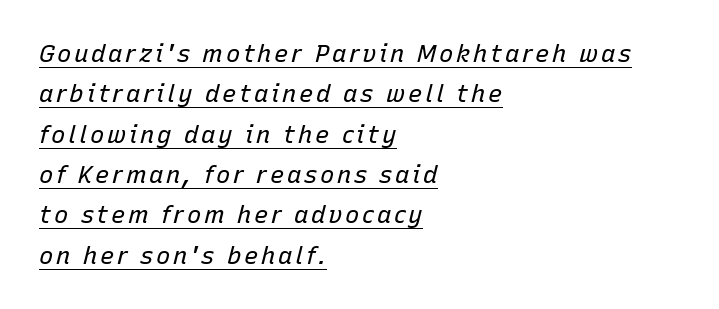
The image shows 24 px text type, italic (leaning right); set left-aligned, normal line spacing (1.68x), underlined.
